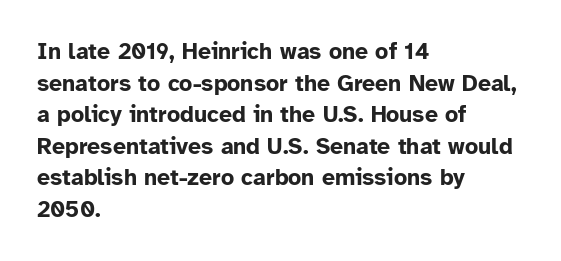
One glance says typical: line gaps are just what's usual. The letters stand upright; this is a roman face. These lines stack with their left ends in a neat column. Bold? Absolutely — the strokes are thick and heavy.
